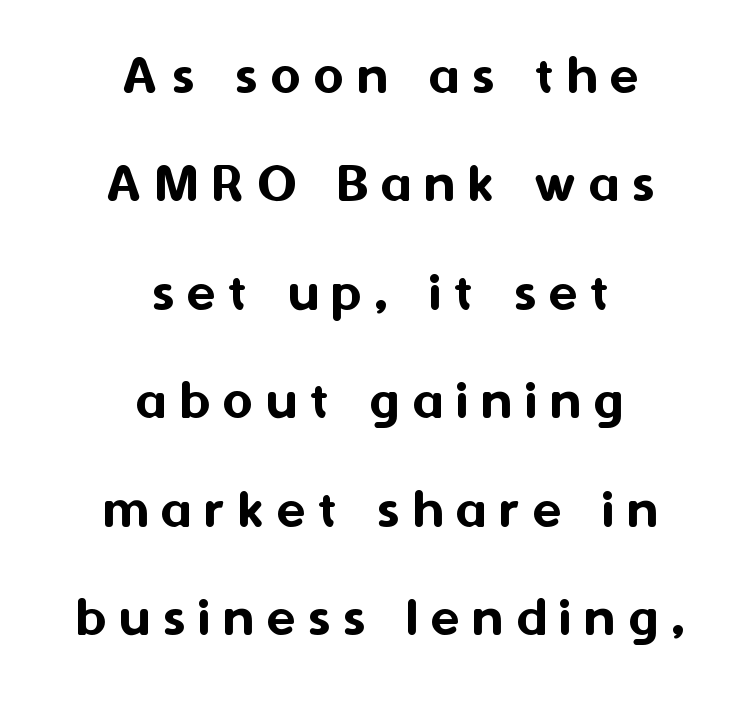
{"serif": "no", "italic": "no", "width": "normal", "stroke_contrast": "medium", "x_height": "medium", "monospaced": "no", "underline": "no", "align": "center", "line_spacing_ratio": 1.87, "letter_spacing": "wide", "letter_spacing_em": 0.23, "glyph_px": 58}
